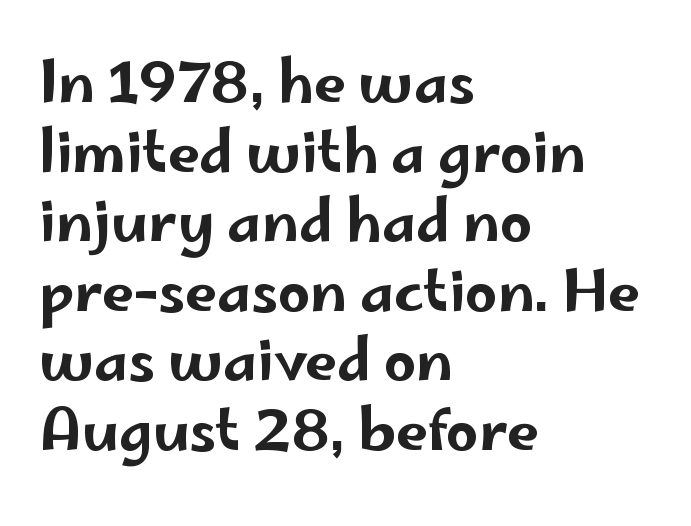
Q: Is the text italic (slanted)? A: No, it is upright.
Q: Is the typeface a serif or a sans-serif typeface? A: Sans-serif.
Q: Is the text underlined? A: No.
Q: How is the paragraph aligned? A: Left-aligned.
Q: Is the spacing between letters normal or unusually wide? A: Normal.
Q: Width (condensed, normal, or wide)? A: Wide.
Q: Stroke contrast? A: Low.
Q: x-height? A: Small.
Q: Monospaced? A: No.
